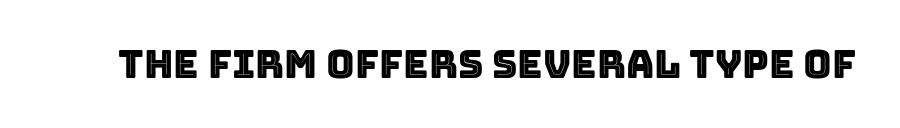
The image shows 39 px text type, upright; set normal letter spacing, not underlined; a large x-height.
